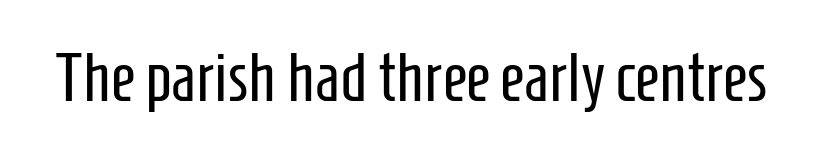
{"serif": "no", "italic": "no", "bold": "no", "weight": "regular", "width": "condensed", "stroke_contrast": "low", "x_height": "medium", "monospaced": "no", "underline": "no", "letter_spacing": "normal", "letter_spacing_em": 0.0, "glyph_px": 68}
